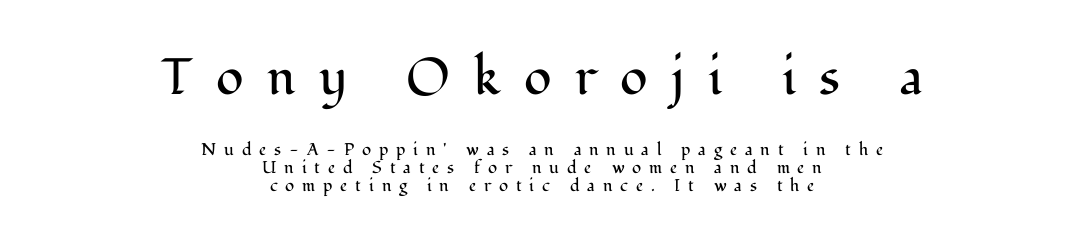
The image shows 51 px regular-weight serif type, upright; set centered, tight line spacing (1.06x), unusually wide letter spacing (+0.46 em), not underlined; the first (top) block is 3.0x larger; medium stroke contrast and a medium x-height.
